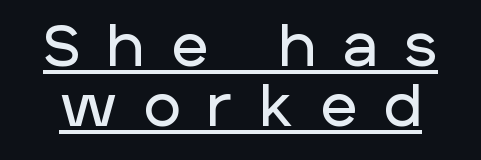
The image shows 56 px sans-serif type, upright; set tight line spacing (1.08x), unusually wide letter spacing (+0.49 em), underlined; low stroke contrast and a large x-height.
